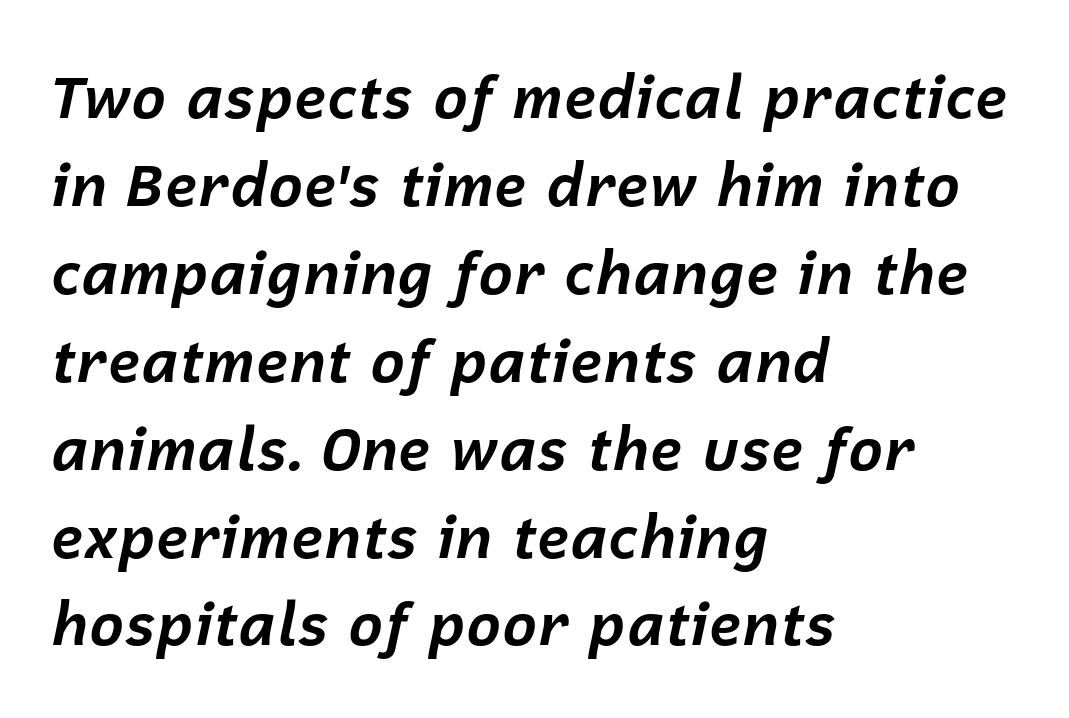
Q: Is the text bold? A: Yes.
Q: Is the text italic (slanted)? A: Yes, it leans right by about 12 degrees.
Q: Is the text underlined? A: No.
Q: How is the paragraph aligned? A: Left-aligned.
Q: Is the spacing between letters normal or unusually wide? A: Normal.
Q: Is the spacing between lines tight, normal or loose? A: Normal.
Q: Width (condensed, normal, or wide)? A: Normal.
Q: Stroke contrast? A: Low.
Q: x-height? A: Medium.
Q: Monospaced? A: No.
